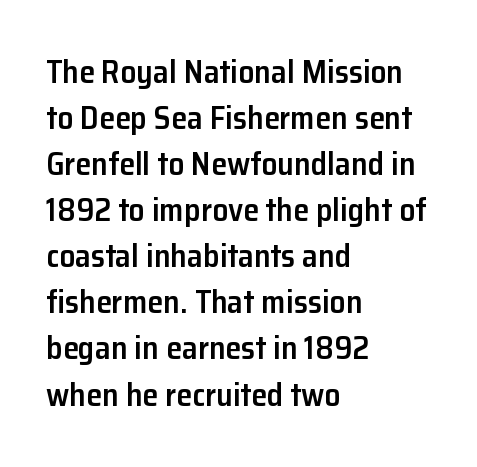
{"serif": "no", "italic": "no", "bold": "semi", "weight": "semibold", "width": "normal", "stroke_contrast": "low", "x_height": "medium", "monospaced": "no", "underline": "no", "align": "left", "line_spacing": "normal", "line_spacing_ratio": 1.44, "letter_spacing": "normal", "letter_spacing_em": 0.0, "glyph_px": 32}
